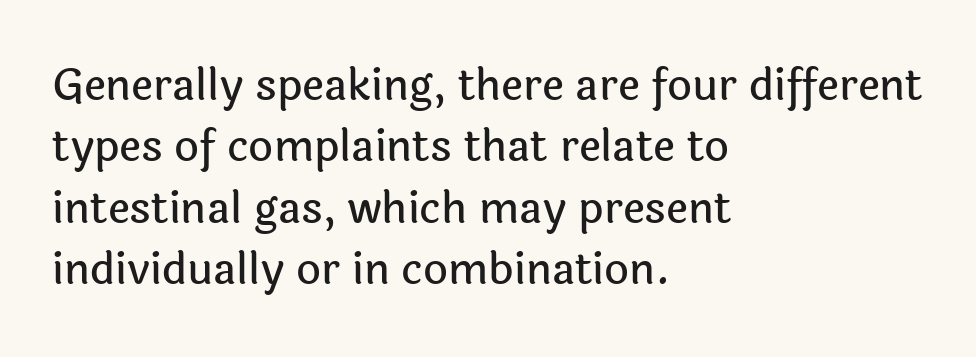
Q: Is the text italic (slanted)? A: No, it is upright.
Q: Is the typeface a serif or a sans-serif typeface? A: Sans-serif.
Q: Is the text underlined? A: No.
Q: How is the paragraph aligned? A: Left-aligned.
Q: Is the spacing between letters normal or unusually wide? A: Normal.
Q: Is the spacing between lines tight, normal or loose? A: Normal.
Q: Width (condensed, normal, or wide)? A: Normal.
Q: x-height? A: Medium.
Q: Monospaced? A: No.
